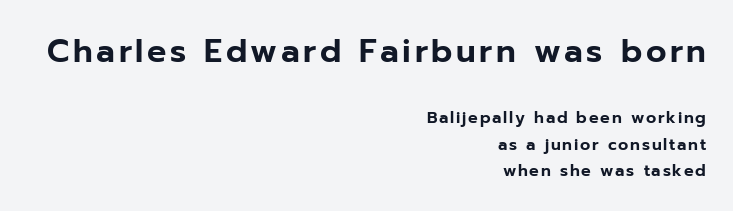
Q: Is the text italic (slanted)? A: No, it is upright.
Q: Is the typeface a serif or a sans-serif typeface? A: Sans-serif.
Q: Is the text underlined? A: No.
Q: How is the paragraph aligned? A: Right-aligned.
Q: Is the spacing between lines tight, normal or loose? A: Normal.
Q: Which block of text is set in a larger size, the first (top) or the second (bottom)? A: The first (top) one.
Q: Width (condensed, normal, or wide)? A: Normal.
Q: Stroke contrast? A: Low.
Q: x-height? A: Medium.
Q: Monospaced? A: No.
